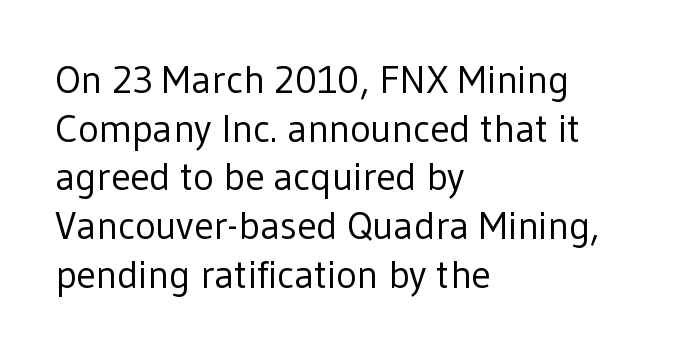
{"serif": "no", "italic": "no", "bold": "no", "weight": "regular", "width": "normal", "stroke_contrast": "low", "x_height": "medium", "monospaced": "no", "underline": "no", "align": "left", "line_spacing": "normal", "line_spacing_ratio": 1.25, "letter_spacing": "normal", "letter_spacing_em": 0.0, "glyph_px": 39}
